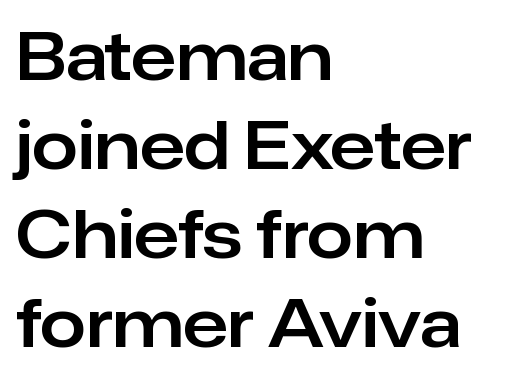
The image shows 66 px sans-serif type, upright; set left-aligned, normal line spacing (1.35x), normal letter spacing, not underlined; low stroke contrast and a medium x-height.
